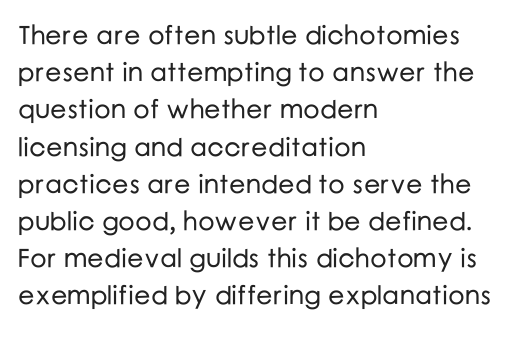
The image shows 26 px text type, upright; set left-aligned, normal line spacing (1.43x), normal letter spacing, not underlined.
